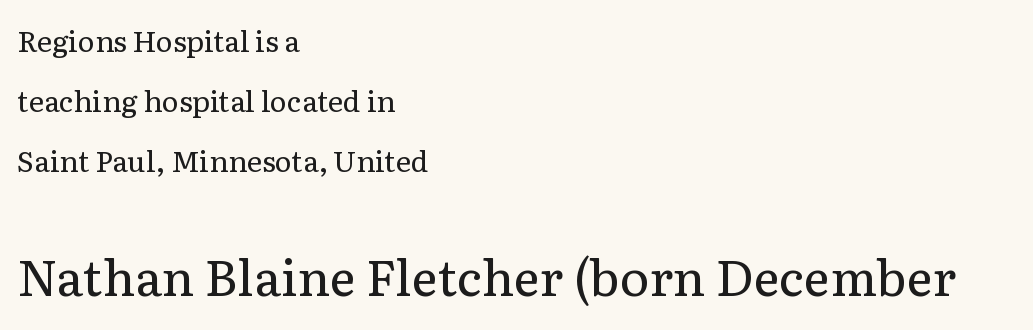
Typesetter's note — lower block bumped up in size, upper block left smaller. Students, observe: this is what heavily led, spacious text looks like. Short and long lines alike share a common starting point at left. Proportional: the letters do not fall into vertical columns. Any mark beneath the type? The region is blank.
